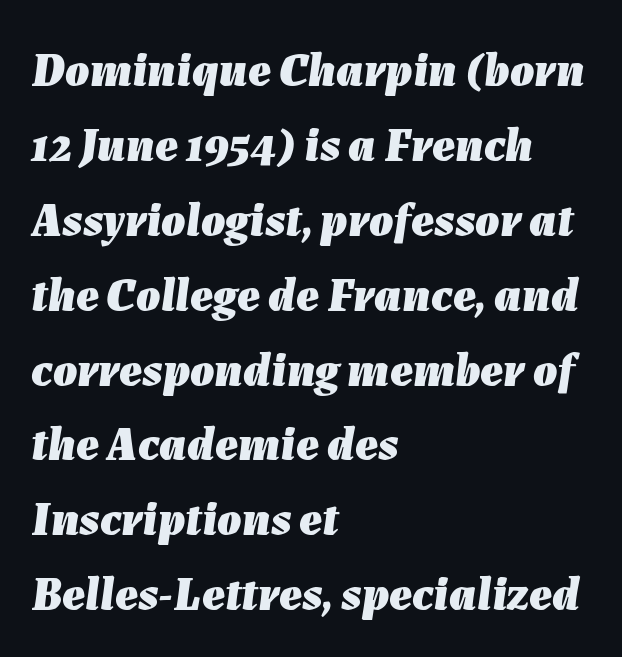
The image shows 48 px heavy type, italic (leaning right); set left-aligned, normal line spacing (1.56x), normal letter spacing, not underlined; low stroke contrast and a medium x-height.
